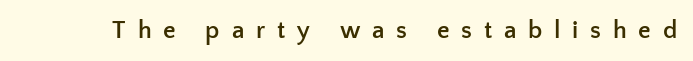
{"italic": "no", "bold": "yes", "underline": "no", "letter_spacing": "wide", "letter_spacing_em": 0.47, "glyph_px": 25}
